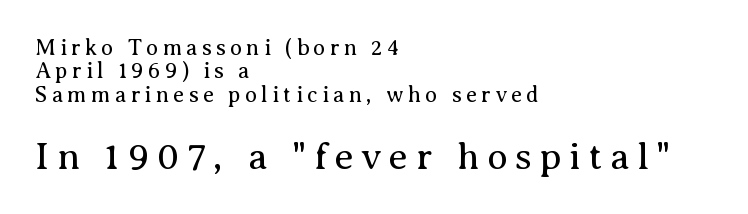
Posture: straight, roman, zero tilt. Type without underlining. This sample uses expanded letter spacing, leaving extra air between glyphs. If you drew a ruler down the left edge, every line would touch it.
